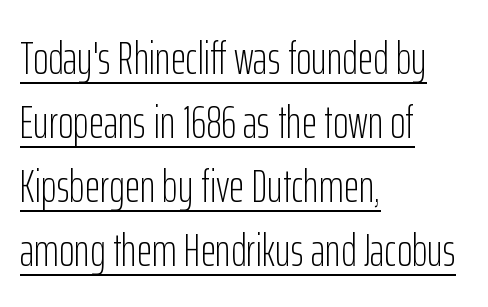
The image shows 47 px light, condensed sans-serif type, upright; set left-aligned, normal line spacing (1.36x), normal letter spacing, underlined; low stroke contrast and a medium x-height.
